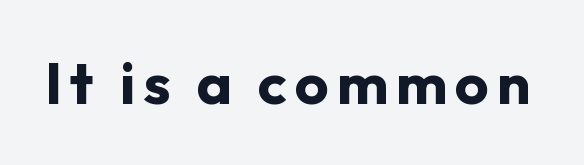
Here the designer chose a conventional face with non-uniform glyph widths. Is there any slant? The stems are plumb. A typesetter would label this face a sans. The zone under the glyphs is completely vacant. Weight check: bold — yes, fully.
